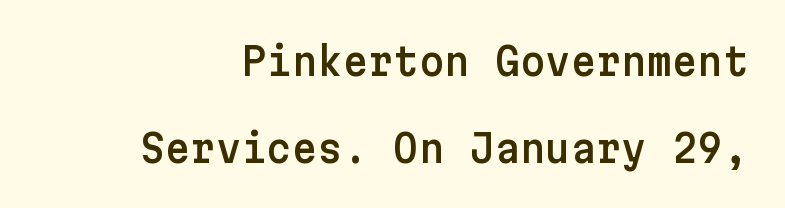
Q: Is the text italic (slanted)? A: No, it is upright.
Q: Is the typeface a serif or a sans-serif typeface? A: Sans-serif.
Q: Is the text underlined? A: No.
Q: Is the spacing between letters normal or unusually wide? A: Normal.
Q: Is the spacing between lines tight, normal or loose? A: Loose.
Q: Width (condensed, normal, or wide)? A: Normal.
Q: Stroke contrast? A: Low.
Q: x-height? A: Medium.
